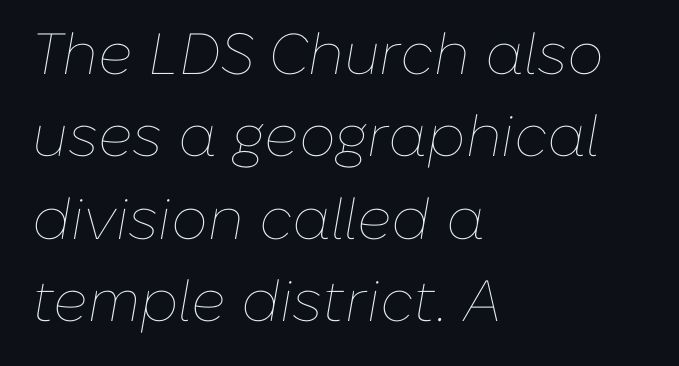
Q: Is the text bold? A: No.
Q: Is the text italic (slanted)? A: Yes, it leans right by about 10 degrees.
Q: Is the text underlined? A: No.
Q: How is the paragraph aligned? A: Left-aligned.
Q: Is the spacing between letters normal or unusually wide? A: Normal.
Q: Is the spacing between lines tight, normal or loose? A: Normal.
Q: Width (condensed, normal, or wide)? A: Normal.
Q: Stroke contrast? A: Low.
Q: x-height? A: Medium.
Q: Monospaced? A: No.
